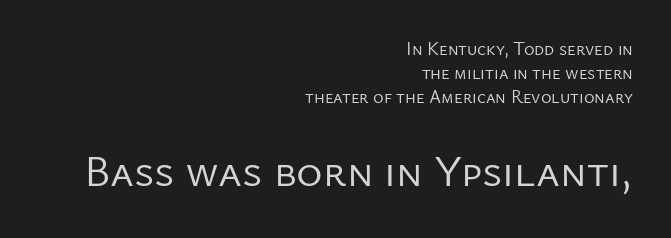
{"serif": "no", "italic": "no", "bold": "no", "weight": "regular", "width": "normal", "stroke_contrast": "low", "x_height": "medium", "monospaced": "no", "underline": "no", "align": "right", "line_spacing": "normal", "line_spacing_ratio": 1.32, "letter_spacing": "normal", "letter_spacing_em": 0.0, "larger_block": "second", "size_ratio": 2.5, "glyph_px": 45}
